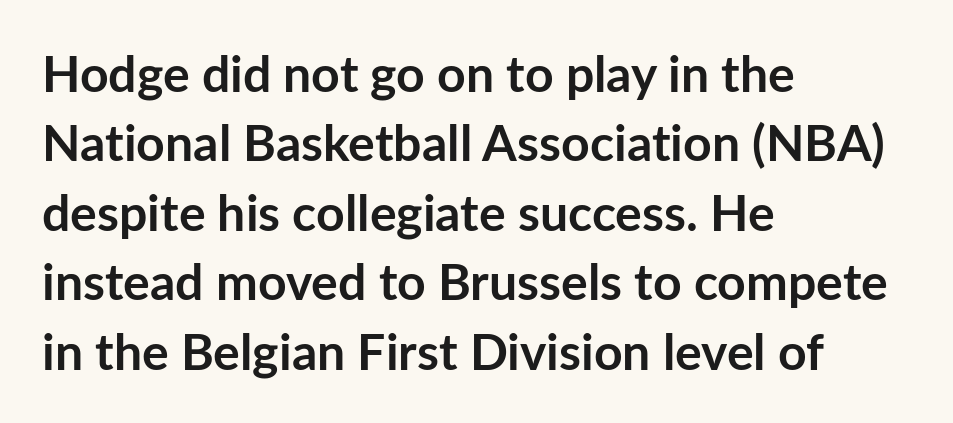
The text was rendered using a sans face with plain stroke endings. Where is the straight margin? On the left. Is the letter spacing exaggerated? No — it looks like the ordinary default. The axis of the letterforms is exactly vertical. Set as a true bold cut, around the 700 mark. Vertical spacing — default.
